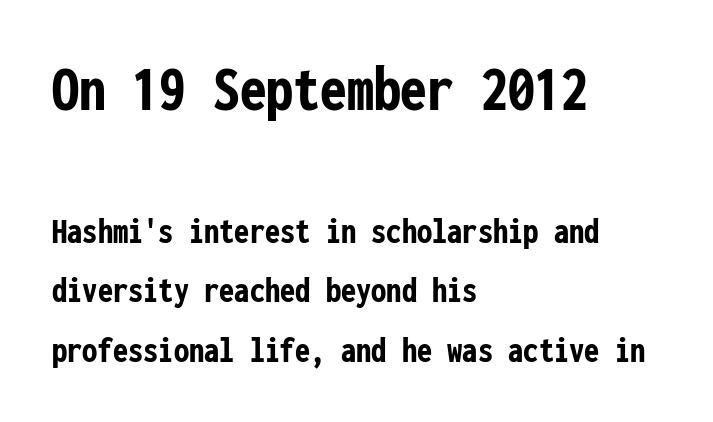
The line texture is even and compact thanks to regular tracking. The rendering shrinks the type as you move from the upper chunk to the lower. Set as a true bold cut, around the 700 mark. The paragraph has a hard left edge and a soft right edge. Check under the words: just untouched page. Does the type have serifs? No, each stem ends abruptly.
